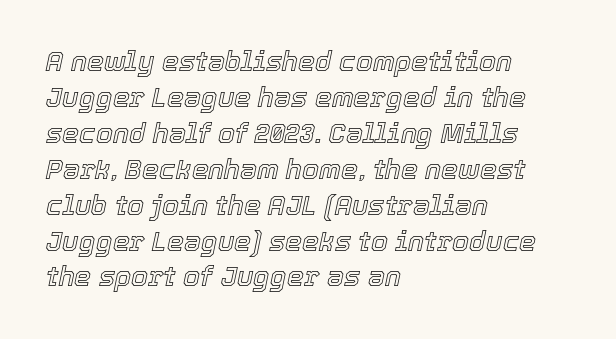
{"italic": "yes", "lean": "right", "slant_degrees": 12, "underline": "no", "align": "left", "line_spacing": "normal", "line_spacing_ratio": 1.33, "letter_spacing": "normal", "letter_spacing_em": 0.0, "glyph_px": 27}
